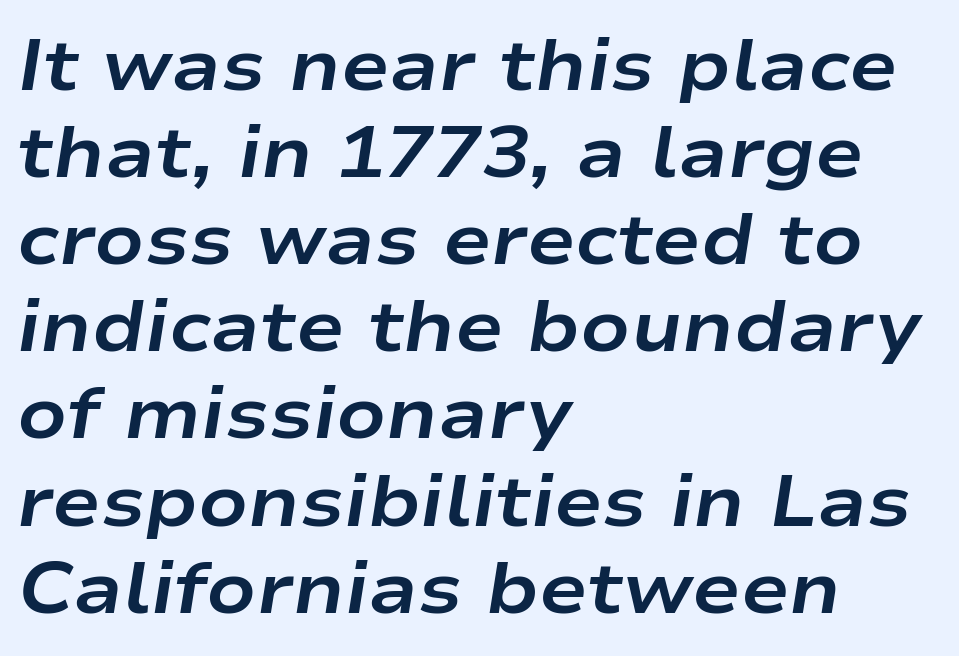
Q: Is the text bold? A: Yes.
Q: Is the text italic (slanted)? A: Yes, it leans right by about 9 degrees.
Q: Is the text underlined? A: No.
Q: How is the paragraph aligned? A: Left-aligned.
Q: Is the spacing between letters normal or unusually wide? A: Normal.
Q: Width (condensed, normal, or wide)? A: Wide.
Q: Stroke contrast? A: Low.
Q: x-height? A: Medium.
Q: Monospaced? A: No.
